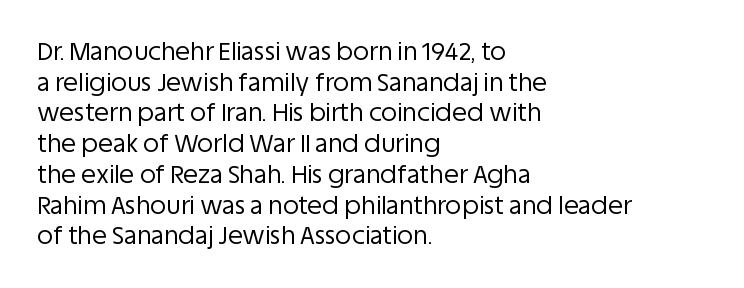
The image shows 25 px text type, upright; set left-aligned, line spacing 1.23x, normal letter spacing, not underlined.
